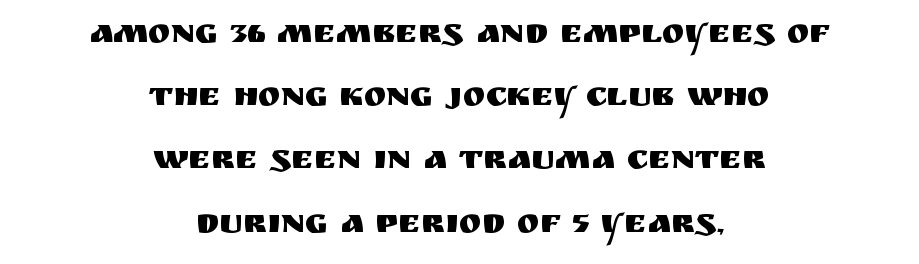
{"serif": "no", "italic": "no", "width": "normal", "stroke_contrast": "medium", "x_height": "large", "monospaced": "no", "underline": "no", "align": "center", "line_spacing_ratio": 1.86, "letter_spacing": "normal", "letter_spacing_em": 0.0, "glyph_px": 34}
